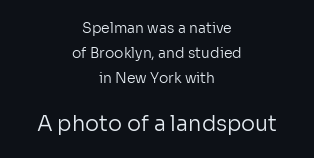
If you drew a line through each stem, it would be perfectly vertical. Nothing unusual about the tracking: characters are spaced as the font intends. These lines are centered, leaving both edges ragged. Which chunk is bigger? The second one — the bottom block dwarfs the top.
